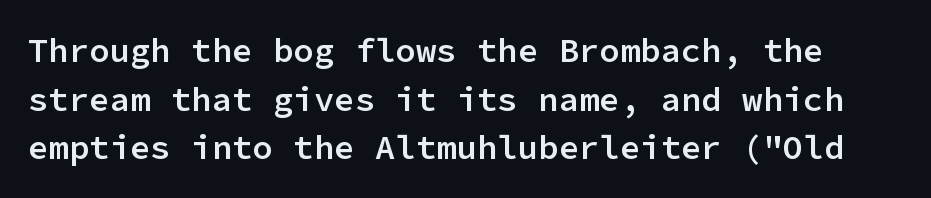
The rendering keeps characters at their native spacing. Notice the strokes are somewhat thickened but not fully heavy: this is a semibold. Type without underlining. Unlike a traditional serif, this face leaves its strokes unadorned.
